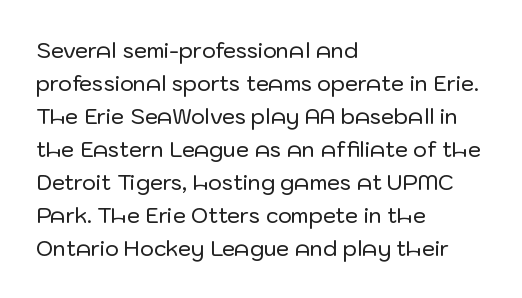
The image shows 21 px text type, upright; set left-aligned, normal line spacing (1.57x), normal letter spacing, not underlined.
